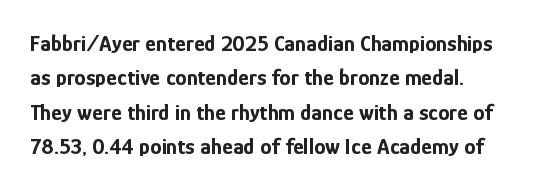
The words here are not underlined. The passage shown is emphatically bold. Ordinary non-slanted type is in use. What's the leading like? Ordinary, nothing unusual. Tracking value appears to be zero — textbook default spacing.
